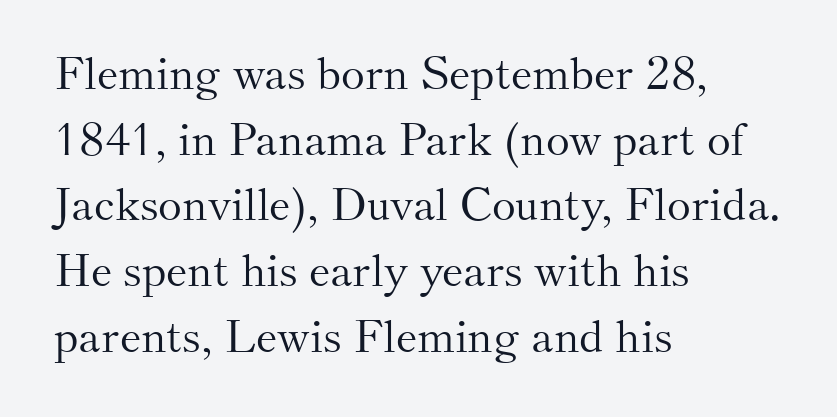
Leading: standard. Just letters on the line, the space beneath them empty. The passage shown has conventional tracking throughout. When letters stand straight like this, we call the style roman or upright. Heft: none added — not bold.
